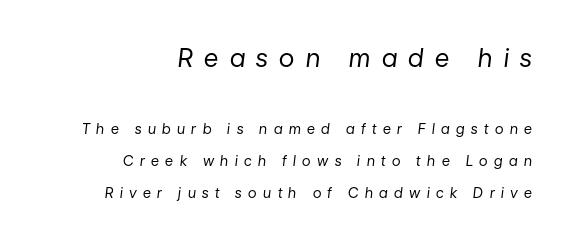
{"italic": "yes", "lean": "right", "slant_degrees": 7, "bold": "no", "underline": "no", "align": "right", "line_spacing": "loose", "line_spacing_ratio": 2.31, "letter_spacing": "wide", "letter_spacing_em": 0.46, "larger_block": "first", "size_ratio": 1.79, "glyph_px": 25}
